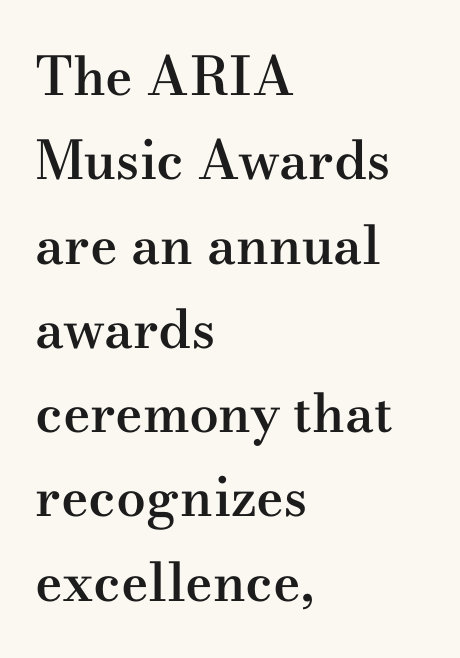
{"serif": "yes", "italic": "no", "bold": "semi", "weight": "semibold", "width": "wide", "stroke_contrast": "medium", "x_height": "small", "monospaced": "no", "underline": "no", "align": "left", "line_spacing": "normal", "line_spacing_ratio": 1.59, "letter_spacing": "normal", "letter_spacing_em": 0.0, "glyph_px": 53}
